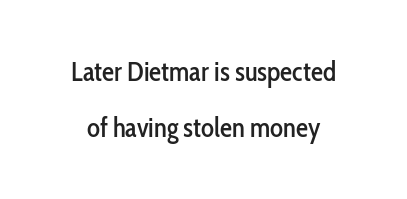
Q: Is the text italic (slanted)? A: No, it is upright.
Q: Is the text underlined? A: No.
Q: Is the spacing between letters normal or unusually wide? A: Normal.
Q: Is the spacing between lines tight, normal or loose? A: Loose.
